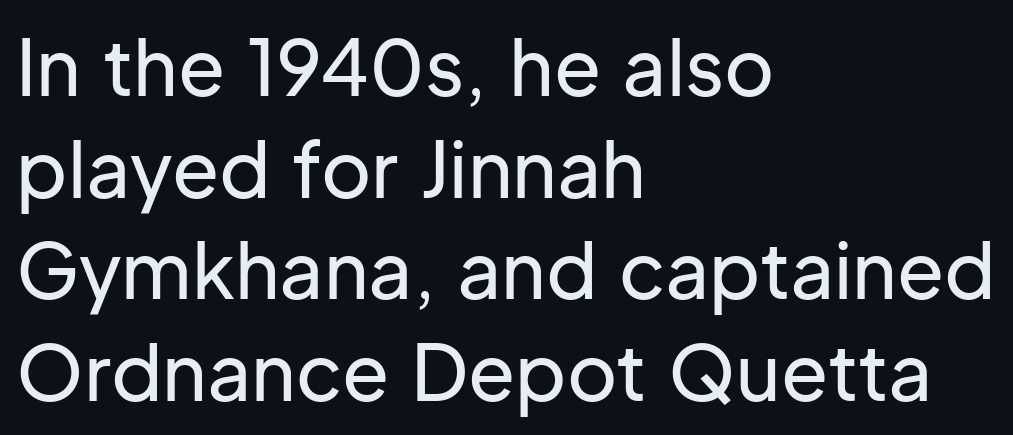
{"serif": "no", "italic": "no", "width": "normal", "stroke_contrast": "low", "x_height": "medium", "monospaced": "no", "underline": "no", "align": "left", "line_spacing": "normal", "line_spacing_ratio": 1.32, "letter_spacing": "normal", "letter_spacing_em": 0.0, "glyph_px": 77}
